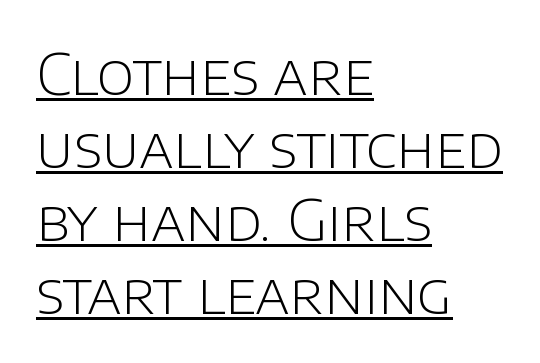
{"serif": "no", "italic": "no", "bold": "no", "weight": "light", "width": "normal", "stroke_contrast": "low", "x_height": "large", "monospaced": "no", "underline": "yes", "align": "left", "line_spacing": "normal", "line_spacing_ratio": 1.28, "letter_spacing": "normal", "letter_spacing_em": 0.0, "glyph_px": 57}
